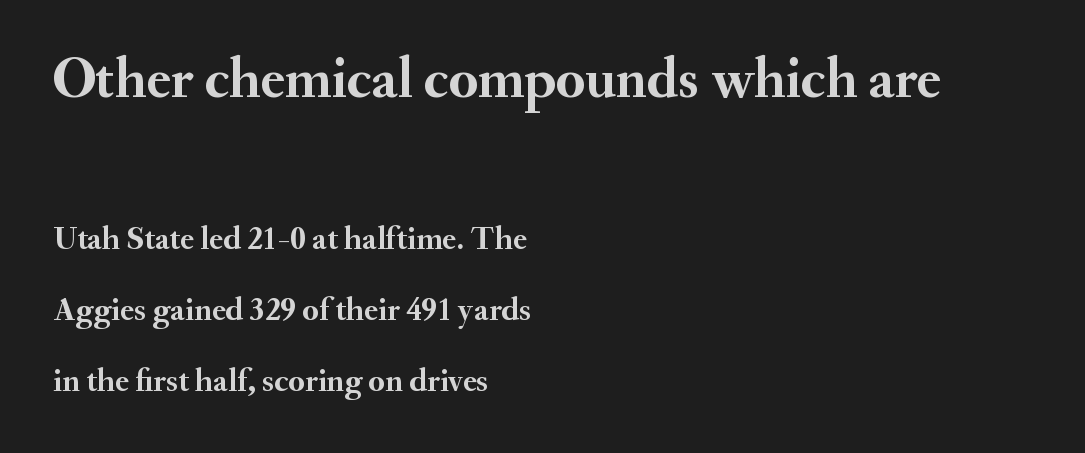
{"serif": "yes", "italic": "no", "bold": "yes", "weight": "semibold", "width": "normal", "stroke_contrast": "medium", "x_height": "small", "monospaced": "no", "underline": "no", "align": "left", "line_spacing": "loose", "line_spacing_ratio": 2.15, "letter_spacing": "normal", "letter_spacing_em": 0.0, "larger_block": "first", "size_ratio": 1.76, "glyph_px": 58}
